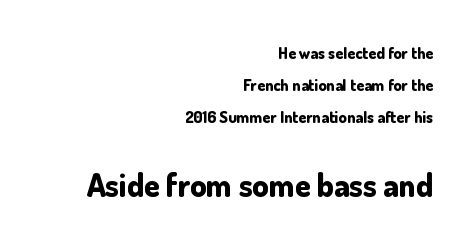
Q: Is the text bold? A: Yes.
Q: Is the text italic (slanted)? A: No, it is upright.
Q: Is the typeface a serif or a sans-serif typeface? A: Sans-serif.
Q: Is the text underlined? A: No.
Q: How is the paragraph aligned? A: Right-aligned.
Q: Is the spacing between letters normal or unusually wide? A: Normal.
Q: Is the spacing between lines tight, normal or loose? A: Loose.
Q: Which block of text is set in a larger size, the first (top) or the second (bottom)? A: The second (bottom) one.
Q: Width (condensed, normal, or wide)? A: Normal.
Q: Stroke contrast? A: Low.
Q: x-height? A: Small.
Q: Monospaced? A: No.
